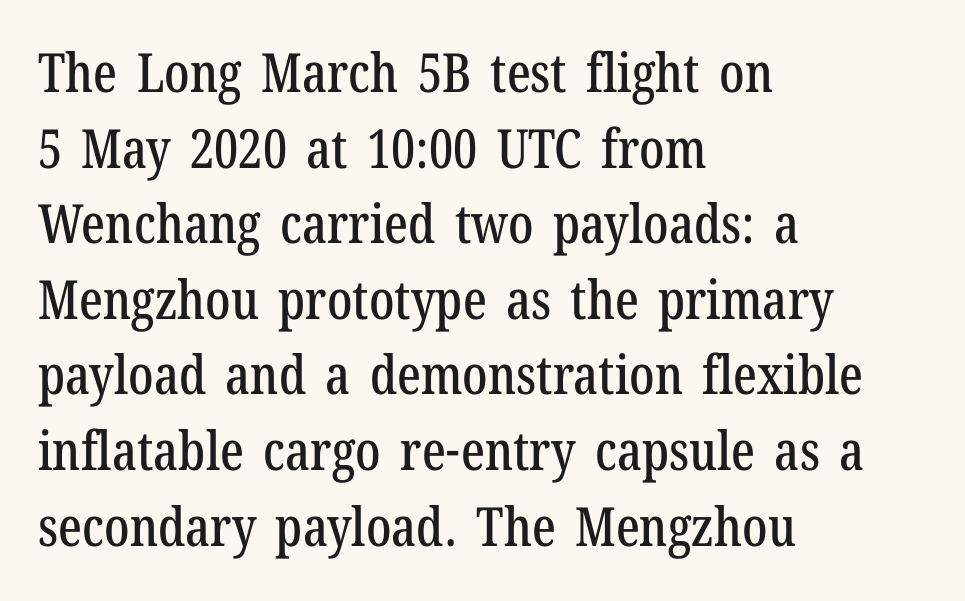
Honestly, there is no underline to notice here at all. The rendering uses natural spacing where letterforms have individual widths. This is the regular roman posture of the typeface. Baseline-to-baseline distance is the conventional proportion of letter height.
